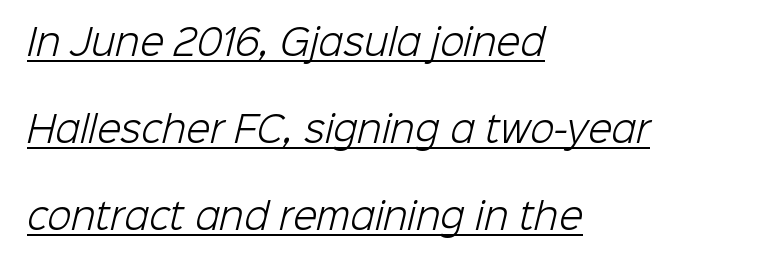
The image shows 35 px light sans-serif type; set left-aligned, loose line spacing (2.49x), normal letter spacing, underlined; low stroke contrast and a medium x-height.
